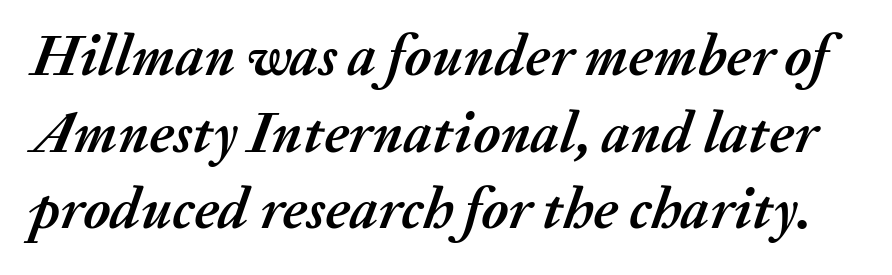
The image shows 58 px semibold type, italic (leaning right); set normal line spacing (1.32x), normal letter spacing, not underlined; medium stroke contrast and a medium x-height.
